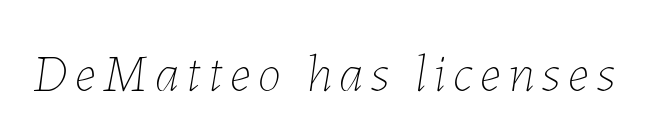
{"italic": "yes", "lean": "right", "slant_degrees": 7, "bold": "no", "weight": "thin", "width": "normal", "stroke_contrast": "low", "x_height": "medium", "monospaced": "no", "underline": "no", "glyph_px": 53}
